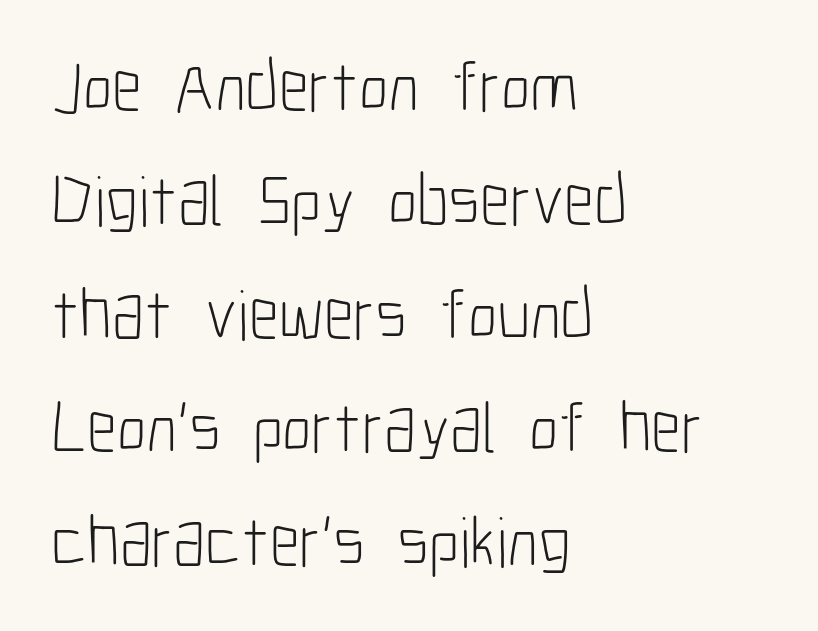
The image shows 72 px light, condensed sans-serif type, upright; set left-aligned, normal line spacing (1.58x), normal letter spacing, not underlined; low stroke contrast and a medium x-height.
